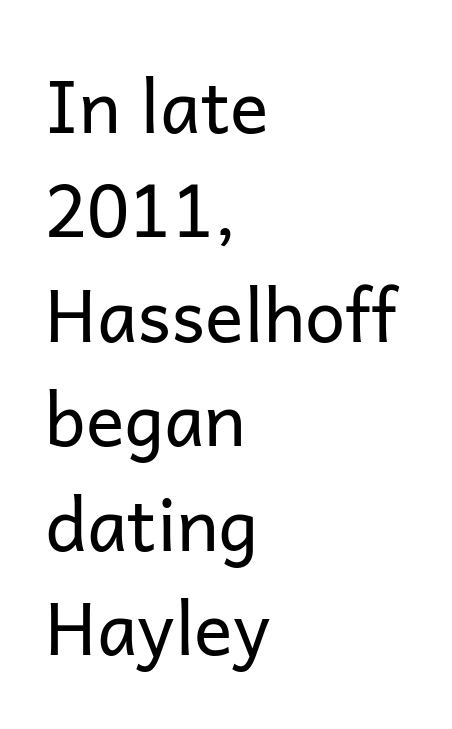
The image shows 72 px regular-weight sans-serif type, upright; set left-aligned, normal line spacing (1.45x), normal letter spacing, not underlined; low stroke contrast and a medium x-height.
